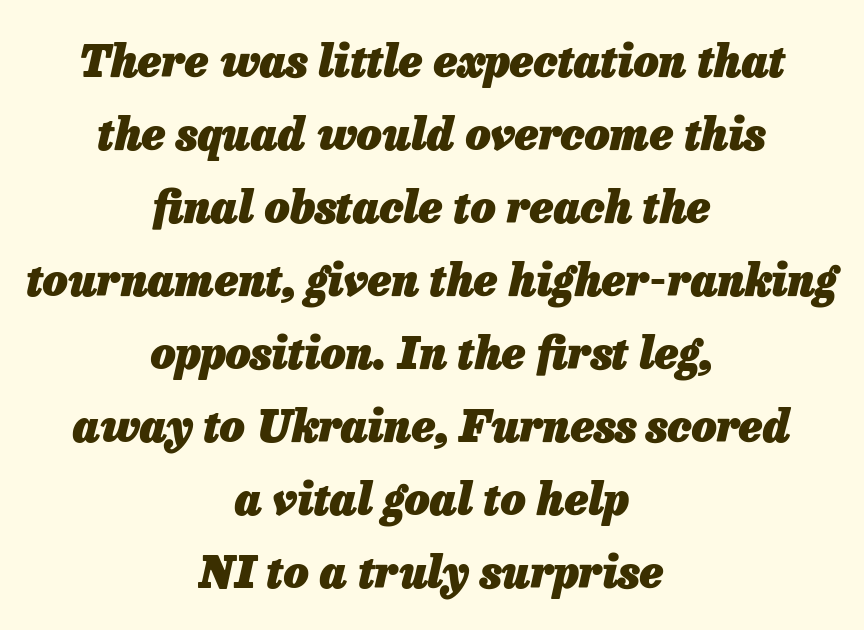
{"italic": "yes", "lean": "right", "slant_degrees": 13, "bold": "yes", "weight": "heavy", "width": "normal", "stroke_contrast": "low", "x_height": "medium", "monospaced": "no", "underline": "no", "align": "center", "line_spacing": "normal", "line_spacing_ratio": 1.66, "letter_spacing": "normal", "letter_spacing_em": 0.0, "glyph_px": 44}
